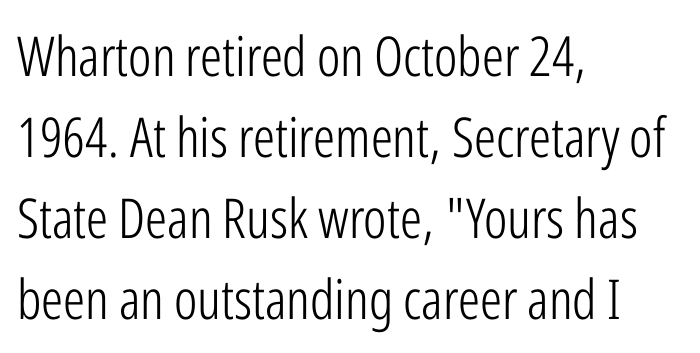
Q: Is the text bold? A: No.
Q: Is the text italic (slanted)? A: No, it is upright.
Q: Is the typeface a serif or a sans-serif typeface? A: Sans-serif.
Q: Is the text underlined? A: No.
Q: How is the paragraph aligned? A: Left-aligned.
Q: Is the spacing between letters normal or unusually wide? A: Normal.
Q: Is the spacing between lines tight, normal or loose? A: Normal.
Q: Width (condensed, normal, or wide)? A: Condensed.
Q: Stroke contrast? A: Low.
Q: x-height? A: Medium.
Q: Monospaced? A: No.
